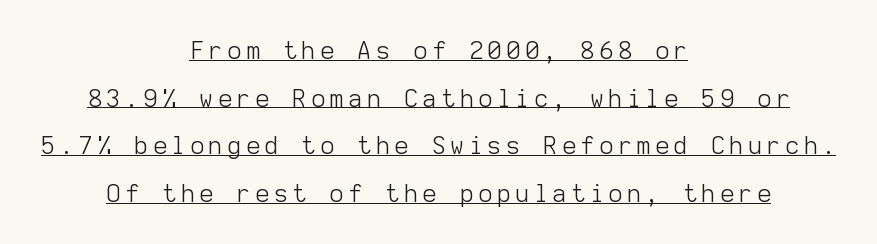
The image shows 24 px text type, upright; set centered, loose line spacing (1.98x), unusually wide letter spacing (+0.2 em), underlined.
